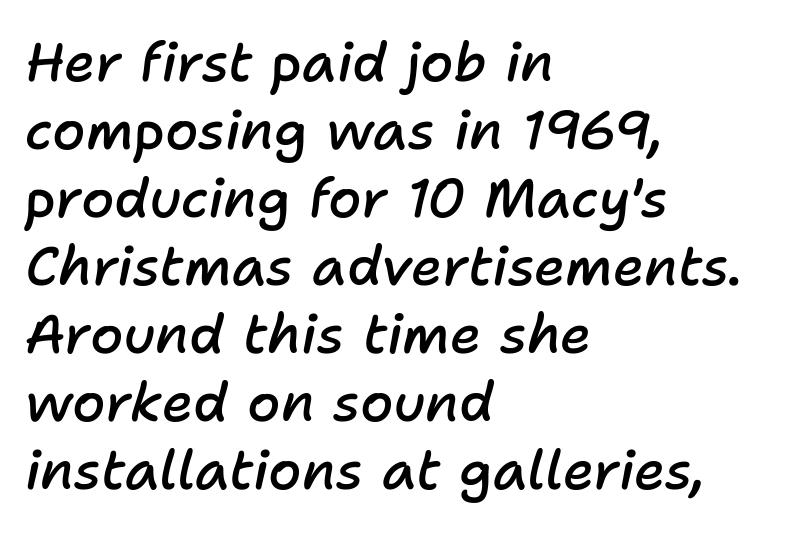
The image shows 54 px semibold type, italic (leaning right); set left-aligned, normal line spacing (1.26x), normal letter spacing, not underlined; low stroke contrast and a medium x-height.
